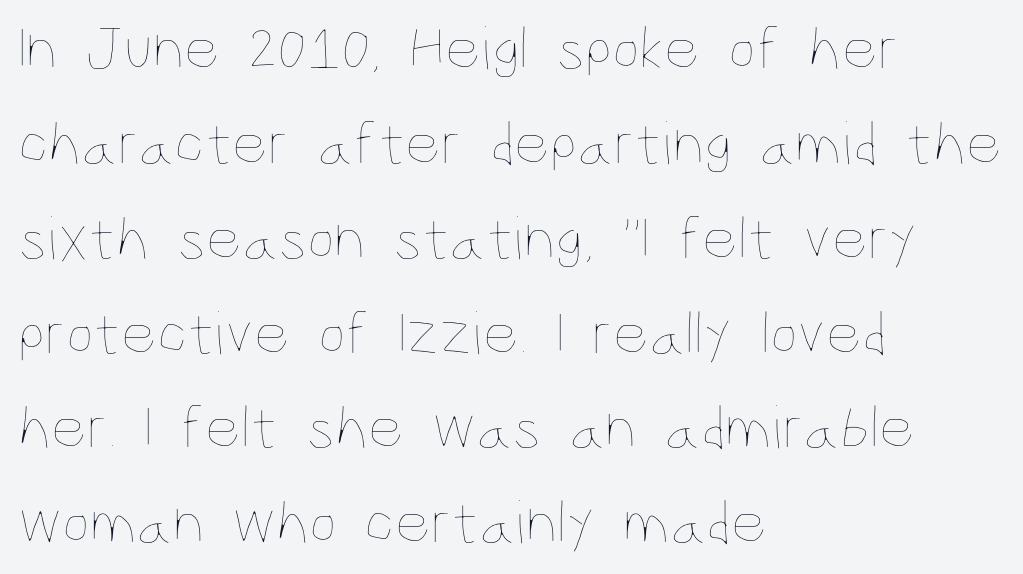
The image shows 62 px thin, condensed type, upright; set left-aligned, normal line spacing (1.53x), normal letter spacing, not underlined; low stroke contrast and a large x-height.
